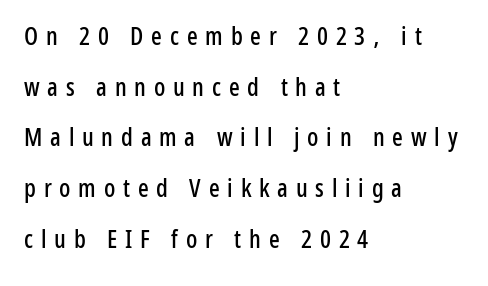
The typography opts for an upright posture over an oblique one. Vertically, the passage feels expansive, rows floating well apart. Short note: letters widely spaced. Plain, unruled lines of type. A classic flush-left, rag-right setting is used for this passage.
